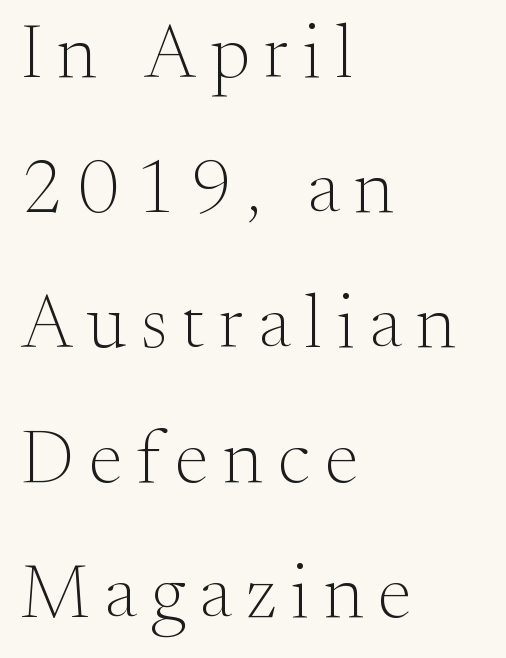
The image shows 75 px light serif type, upright; set left-aligned, line spacing 1.8x, unusually wide letter spacing (+0.2 em), not underlined; medium stroke contrast and a small x-height.
